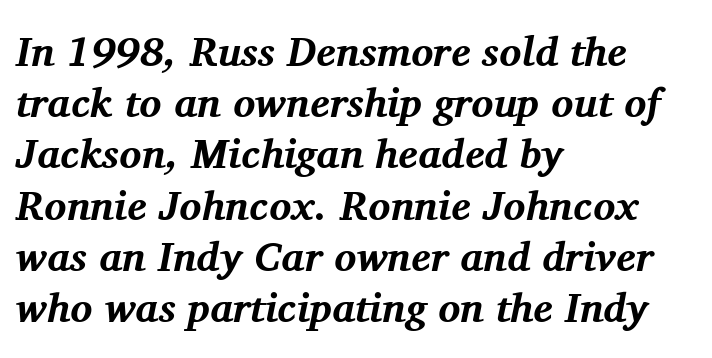
The image shows 41 px bold serif type, italic (leaning right); set left-aligned, normal line spacing (1.25x), normal letter spacing, not underlined; medium stroke contrast and a medium x-height.
